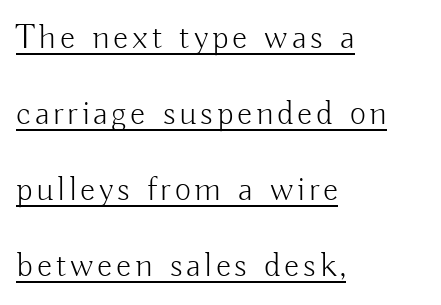
The image shows 35 px light sans-serif type, upright; set left-aligned, loose line spacing (2.17x), underlined; low stroke contrast and a small x-height.
